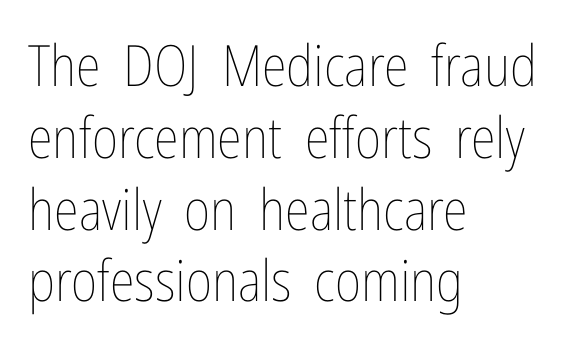
The image shows 57 px thin, condensed type, upright; set left-aligned, normal line spacing (1.26x), normal letter spacing, not underlined; low stroke contrast and a medium x-height.
